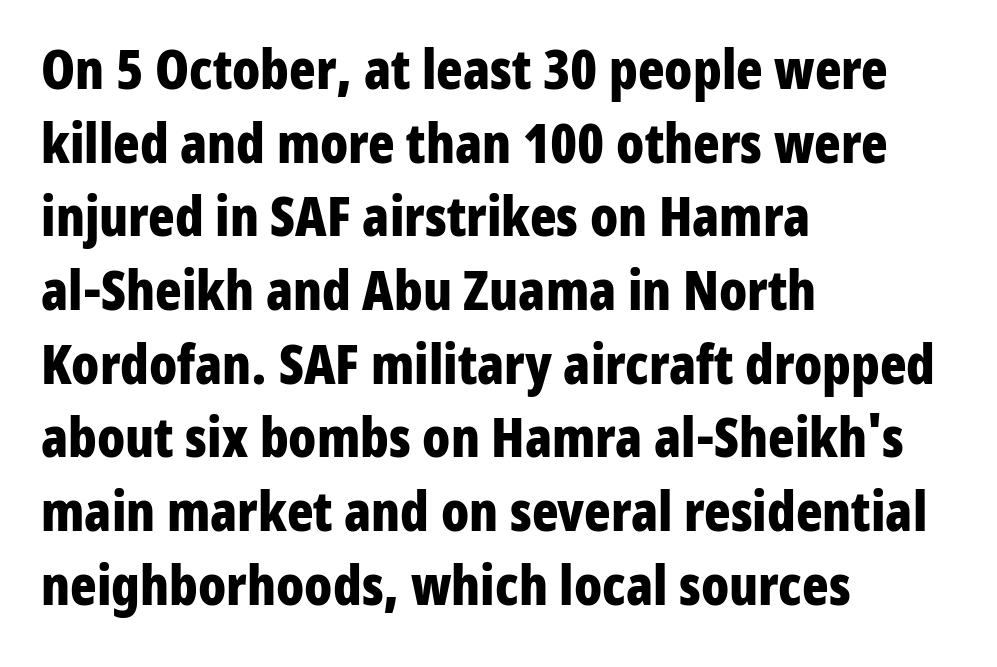
Q: Is the text bold? A: Yes.
Q: Is the text italic (slanted)? A: No, it is upright.
Q: Is the typeface a serif or a sans-serif typeface? A: Sans-serif.
Q: Is the text underlined? A: No.
Q: How is the paragraph aligned? A: Left-aligned.
Q: Is the spacing between letters normal or unusually wide? A: Normal.
Q: Is the spacing between lines tight, normal or loose? A: Normal.
Q: Width (condensed, normal, or wide)? A: Condensed.
Q: Stroke contrast? A: Low.
Q: x-height? A: Medium.
Q: Monospaced? A: No.
